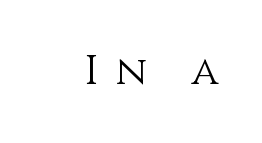
{"italic": "no", "bold": "no", "weight": "light", "width": "normal", "stroke_contrast": "medium", "x_height": "large", "monospaced": "no", "underline": "no", "letter_spacing": "wide", "letter_spacing_em": 0.43, "glyph_px": 40}
